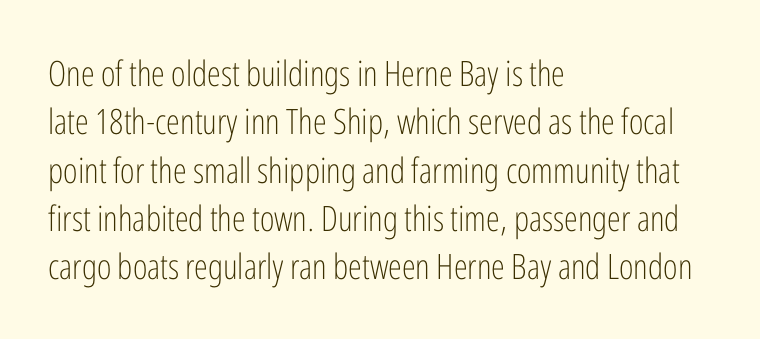
The image shows 35 px light, condensed sans-serif type, upright; set left-aligned, normal line spacing (1.38x), normal letter spacing, not underlined; low stroke contrast and a medium x-height.
